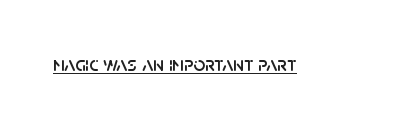
The letters stand upright; this is a roman face. Tracking here is standard; glyphs follow each other at the usual distance. Descenders here cross a horizontal rule under the line.
